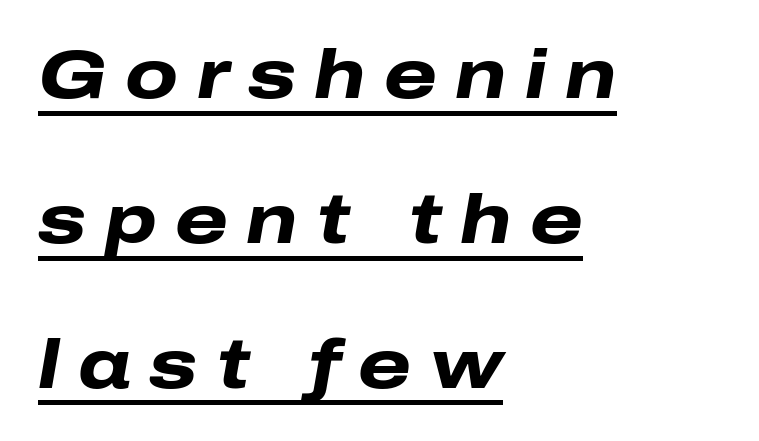
The image shows 68 px heavy, wide type, italic (leaning right); set left-aligned, loose line spacing (2.13x), unusually wide letter spacing (+0.27 em), underlined; low stroke contrast and a medium x-height.
